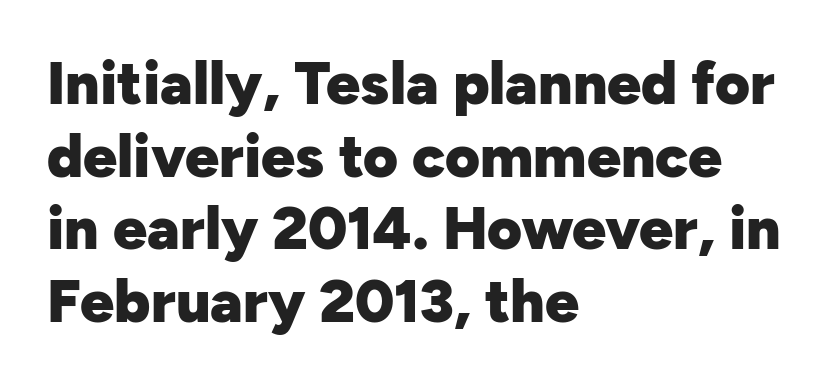
The image shows 60 px heavy sans-serif type, upright; set left-aligned, line spacing 1.21x, normal letter spacing, not underlined; low stroke contrast and a medium x-height.
